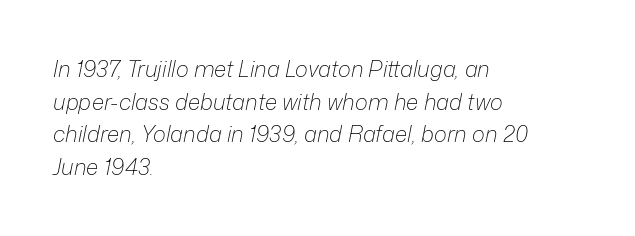
{"italic": "yes", "lean": "right", "slant_degrees": 12, "bold": "no", "underline": "no", "align": "left", "line_spacing": "normal", "line_spacing_ratio": 1.48, "letter_spacing": "normal", "letter_spacing_em": 0.0, "glyph_px": 22}
